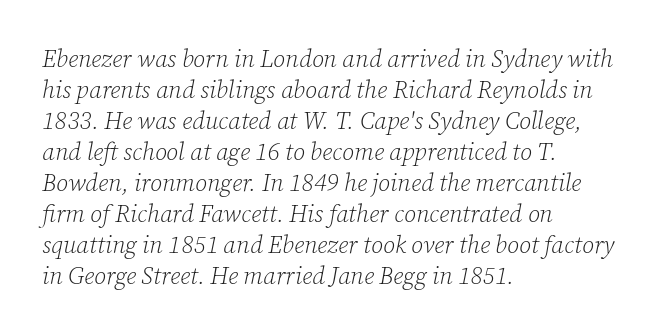
Q: Is the text bold? A: No.
Q: Is the text italic (slanted)? A: Yes, it leans right by about 12 degrees.
Q: Is the text underlined? A: No.
Q: How is the paragraph aligned? A: Left-aligned.
Q: Is the spacing between letters normal or unusually wide? A: Normal.
Q: Is the spacing between lines tight, normal or loose? A: Normal.
